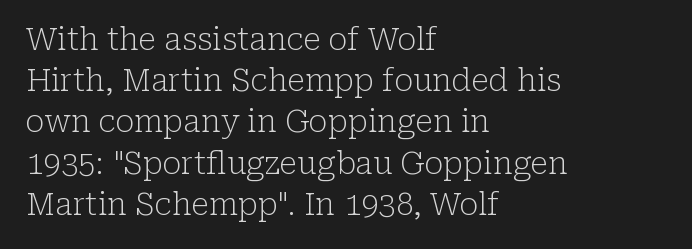
Any mark beneath the type? The region is blank. Here the designer chose a conventional face with non-uniform glyph widths. This reads as an unemphasized weight, regular at the heaviest. Casual observation: everything's shoved over to the left.
